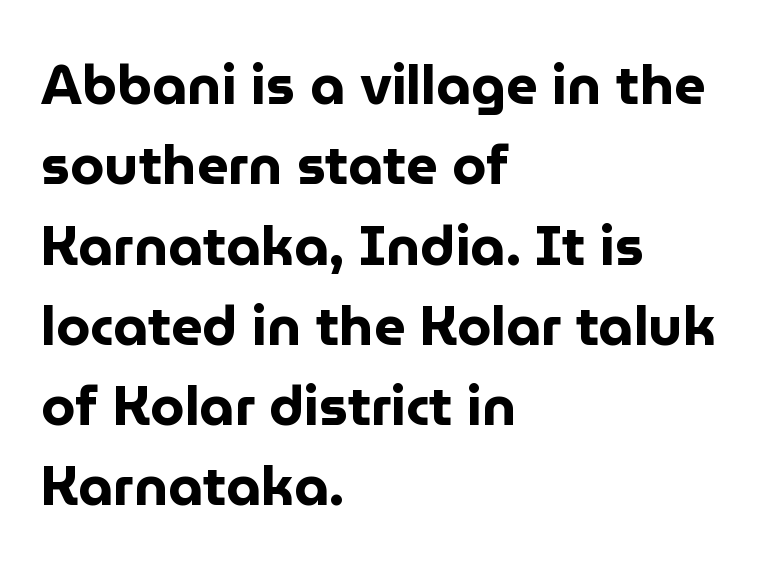
Q: Is the text bold? A: Yes.
Q: Is the text italic (slanted)? A: No, it is upright.
Q: Is the typeface a serif or a sans-serif typeface? A: Sans-serif.
Q: Is the text underlined? A: No.
Q: How is the paragraph aligned? A: Left-aligned.
Q: Is the spacing between letters normal or unusually wide? A: Normal.
Q: Is the spacing between lines tight, normal or loose? A: Normal.
Q: Width (condensed, normal, or wide)? A: Normal.
Q: Stroke contrast? A: Low.
Q: x-height? A: Medium.
Q: Monospaced? A: No.
